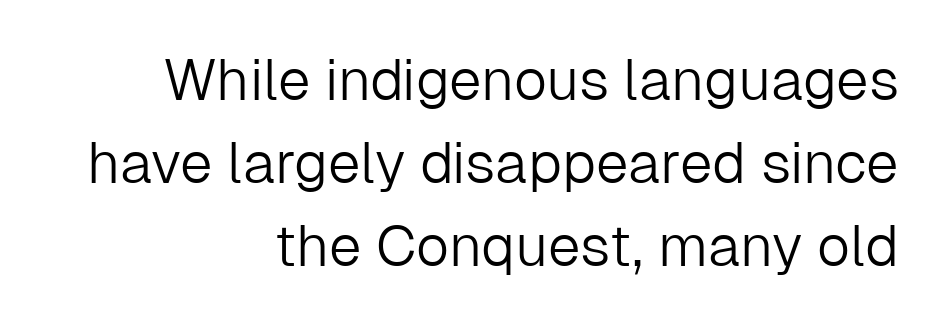
Q: Is the text bold? A: No.
Q: Is the text italic (slanted)? A: No, it is upright.
Q: Is the typeface a serif or a sans-serif typeface? A: Sans-serif.
Q: Is the text underlined? A: No.
Q: How is the paragraph aligned? A: Right-aligned.
Q: Is the spacing between letters normal or unusually wide? A: Normal.
Q: Is the spacing between lines tight, normal or loose? A: Normal.
Q: Width (condensed, normal, or wide)? A: Normal.
Q: Stroke contrast? A: Low.
Q: x-height? A: Medium.
Q: Monospaced? A: No.
